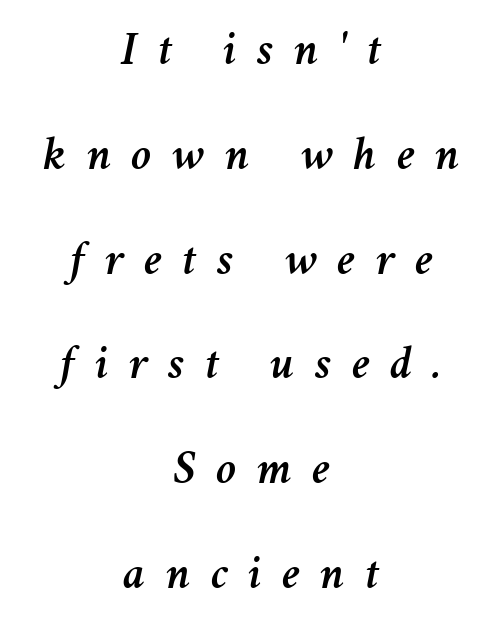
This rendering uses center alignment, leaving both contours irregular but symmetric. Would a proofreader flag this as italicized? Yes. The face used here is rendered with a markedly widened letterfit. Here the designer chose a conventional face with non-uniform glyph widths. These lines stand farther apart than default settings would place them.
